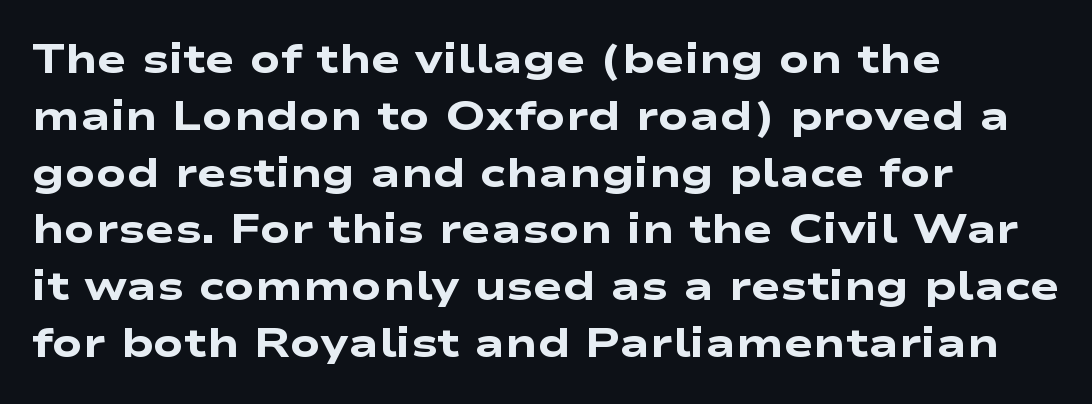
The gap between lines stays unmarked. This rendering leaves character spacing at its baseline value. The passage shown is typed in a proportional face where columns would drift. Observe the absence of serifs on each vertical stroke in this sample. Does the weight exceed regular? Yes, all the way to bold. The rendering anchors every line to the left-hand side.
